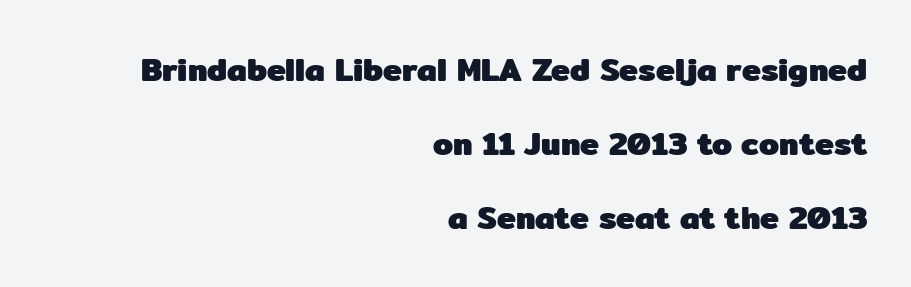
Q: Is the text bold? A: Yes.
Q: Is the text italic (slanted)? A: No, it is upright.
Q: Is the typeface a serif or a sans-serif typeface? A: Sans-serif.
Q: Is the text underlined? A: No.
Q: How is the paragraph aligned? A: Right-aligned.
Q: Is the spacing between letters normal or unusually wide? A: Normal.
Q: Is the spacing between lines tight, normal or loose? A: Loose.
Q: Width (condensed, normal, or wide)? A: Normal.
Q: Stroke contrast? A: Low.
Q: x-height? A: Medium.
Q: Monospaced? A: No.
